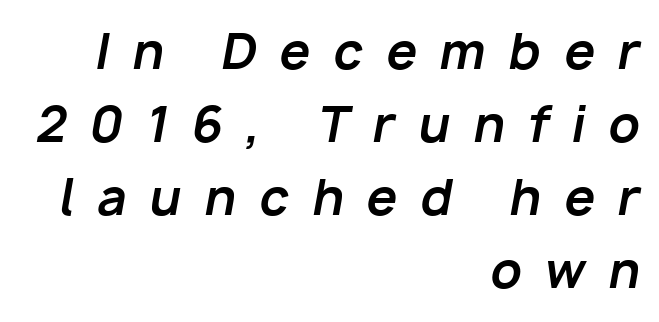
Q: Is the text bold? A: Yes.
Q: Is the text italic (slanted)? A: Yes, it leans right by about 10 degrees.
Q: Is the text underlined? A: No.
Q: How is the paragraph aligned? A: Right-aligned.
Q: Is the spacing between letters normal or unusually wide? A: Unusually wide.
Q: Is the spacing between lines tight, normal or loose? A: Normal.
Q: Width (condensed, normal, or wide)? A: Normal.
Q: Stroke contrast? A: Low.
Q: x-height? A: Medium.
Q: Monospaced? A: No.
